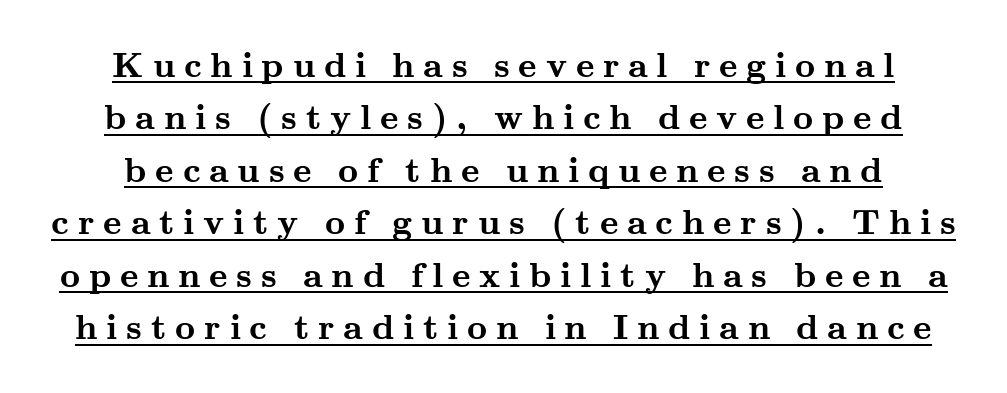
{"serif": "yes", "italic": "no", "bold": "yes", "weight": "semibold", "width": "wide", "stroke_contrast": "medium", "x_height": "small", "monospaced": "no", "underline": "yes", "align": "center", "line_spacing": "normal", "line_spacing_ratio": 1.5, "letter_spacing": "wide", "letter_spacing_em": 0.25, "glyph_px": 35}
